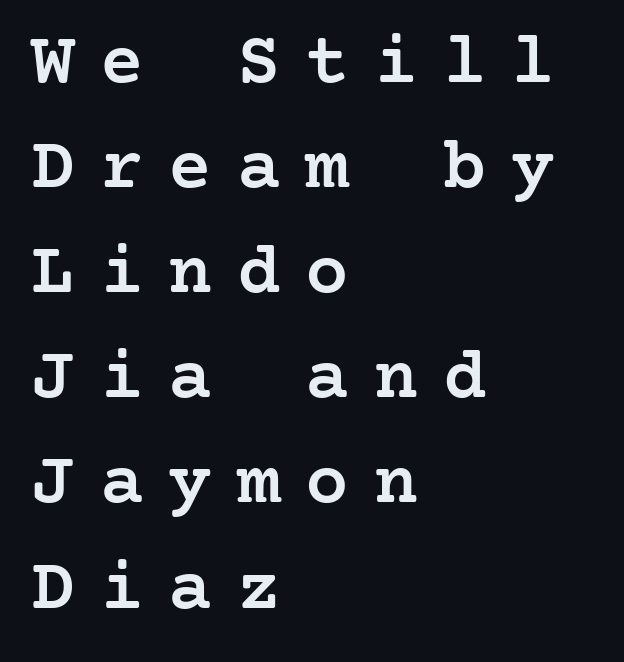
Q: Is the text bold? A: Semi-bold.
Q: Is the text italic (slanted)? A: No, it is upright.
Q: Is the typeface a serif or a sans-serif typeface? A: Serif.
Q: Is the text underlined? A: No.
Q: How is the paragraph aligned? A: Left-aligned.
Q: Is the spacing between letters normal or unusually wide? A: Unusually wide.
Q: Is the spacing between lines tight, normal or loose? A: Normal.
Q: Width (condensed, normal, or wide)? A: Normal.
Q: Stroke contrast? A: Low.
Q: x-height? A: Medium.
